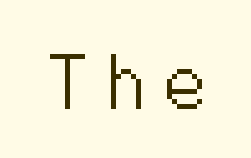
Q: Is the text bold? A: No.
Q: Is the text italic (slanted)? A: No, it is upright.
Q: Is the typeface a serif or a sans-serif typeface? A: Sans-serif.
Q: Is the text underlined? A: No.
Q: Is the spacing between letters normal or unusually wide? A: Unusually wide.
Q: Width (condensed, normal, or wide)? A: Normal.
Q: Stroke contrast? A: Medium.
Q: x-height? A: Medium.
Q: Monospaced? A: No.
